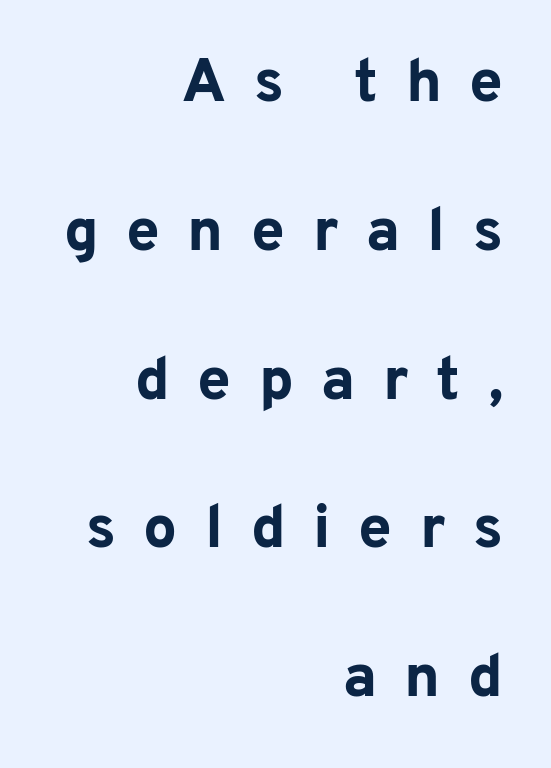
Q: Is the text bold? A: Yes.
Q: Is the text italic (slanted)? A: No, it is upright.
Q: Is the typeface a serif or a sans-serif typeface? A: Sans-serif.
Q: Is the text underlined? A: No.
Q: How is the paragraph aligned? A: Right-aligned.
Q: Is the spacing between letters normal or unusually wide? A: Unusually wide.
Q: Is the spacing between lines tight, normal or loose? A: Loose.
Q: Width (condensed, normal, or wide)? A: Normal.
Q: Stroke contrast? A: Low.
Q: x-height? A: Medium.
Q: Monospaced? A: No.
